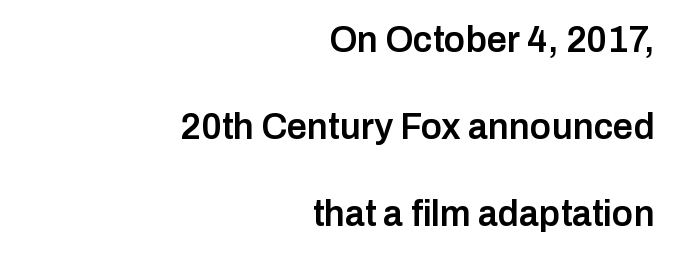
The image shows 36 px semibold sans-serif type, upright; set right-aligned, loose line spacing (2.41x), normal letter spacing, not underlined; low stroke contrast and a medium x-height.
